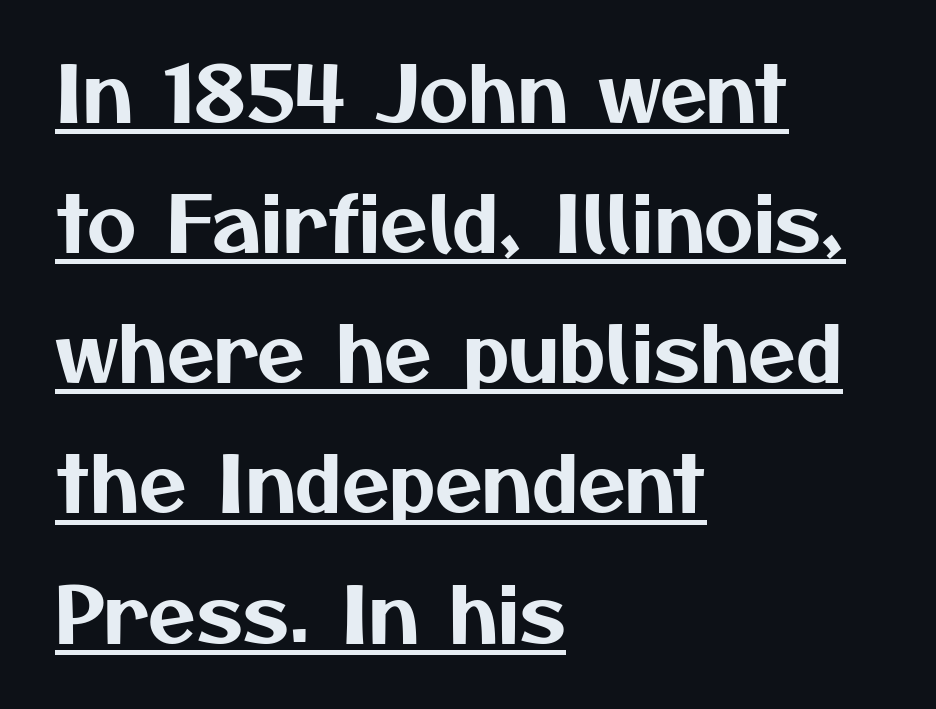
Regarding leading, the lines here are spaced in the standard way. Every row of glyphs begins at an identical x-position on the left. These lines are rendered in a variable-pitch font. Here the glyphs are tracked normally, forming tight word shapes. Check where the strokes stop: nothing finishes them off — pure sans. Underlining? Definitely there.
